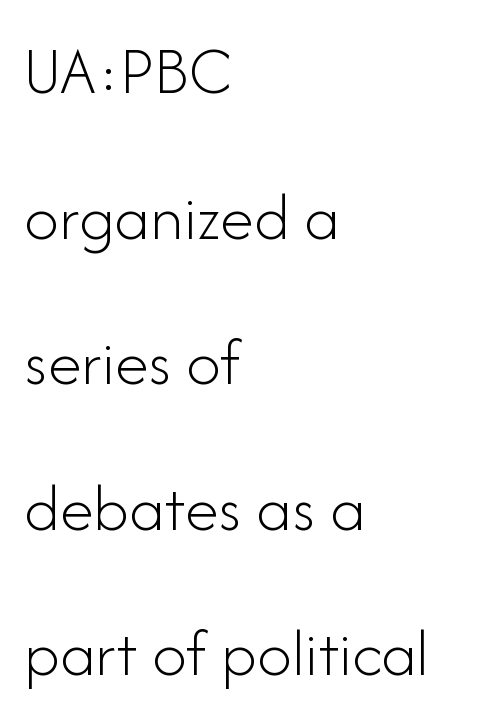
Classification — sans serif. Descenders are the only things crossing below the line. Tall strokes in this sample are plumb rather than angled. The passage shown is typed in a proportional face where columns would drift.
